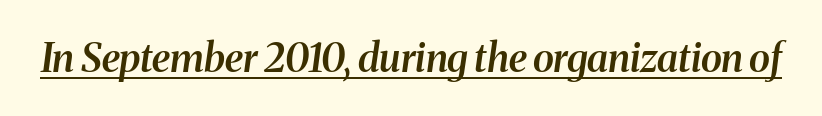
{"serif": "yes", "italic": "yes", "lean": "right", "slant_degrees": 8, "bold": "semi", "weight": "semibold", "width": "normal", "stroke_contrast": "medium", "x_height": "medium", "monospaced": "no", "underline": "yes", "letter_spacing": "normal", "letter_spacing_em": 0.0, "glyph_px": 39}
